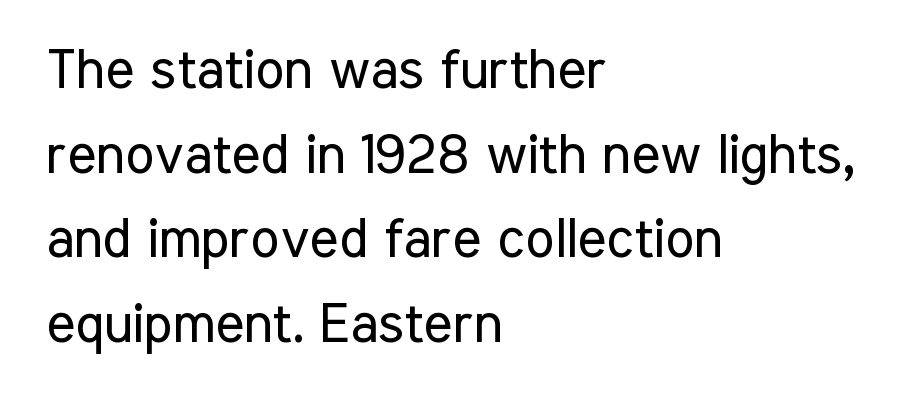
Words appear dense and cohesive because spacing is normal. You could not count columns in this text — the font is proportionally spaced. The cut favours lightness, reaching ordinary text weight at its darkest. The face used here is a sans, in the tradition of grotesques and geometrics. Does the copy run flush right? No — it runs flush left.
